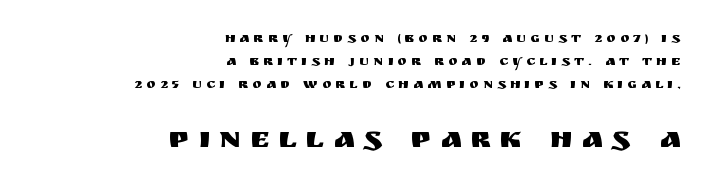
Bigger letters appear in the bottom chunk; the top chunk is reduced. Descenders hang freely into open space. Inter-character spacing is expanded well beyond the font's built-in metrics. The line-height multiplier appears to be the usual default.
